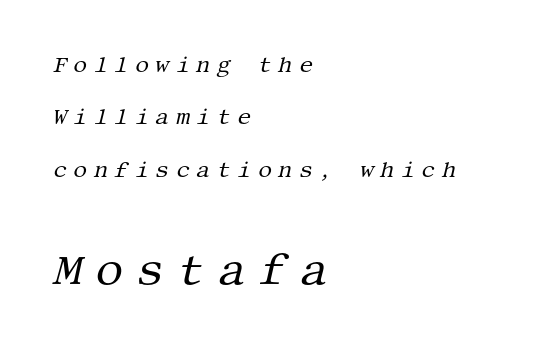
Leading is clearly above the norm, producing a sparse column. Top chunk: small. Bottom chunk: large. The face used here is rendered with a markedly widened letterfit. The rag falls on the right side of this text block. Does the lettering tilt? It does — this is italic.
